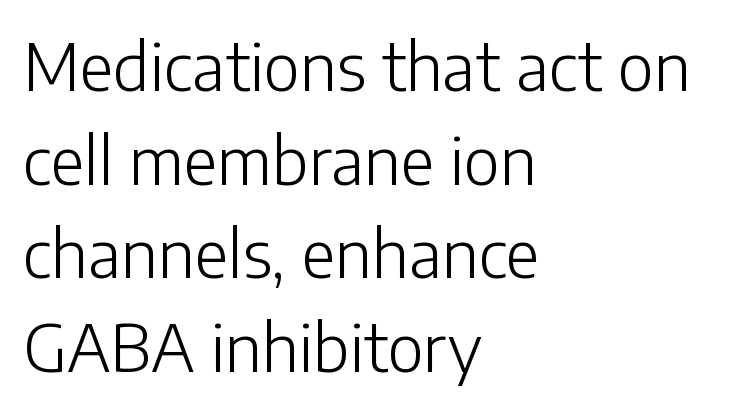
Q: Is the text bold? A: No.
Q: Is the text italic (slanted)? A: No, it is upright.
Q: Is the typeface a serif or a sans-serif typeface? A: Sans-serif.
Q: Is the text underlined? A: No.
Q: How is the paragraph aligned? A: Left-aligned.
Q: Is the spacing between letters normal or unusually wide? A: Normal.
Q: Is the spacing between lines tight, normal or loose? A: Normal.
Q: Width (condensed, normal, or wide)? A: Normal.
Q: Stroke contrast? A: Low.
Q: x-height? A: Medium.
Q: Monospaced? A: No.
